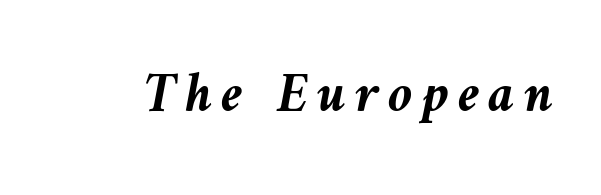
Q: Is the text bold? A: Yes.
Q: Is the text italic (slanted)? A: Yes, it leans left by about 10 degrees.
Q: Is the text underlined? A: No.
Q: Width (condensed, normal, or wide)? A: Normal.
Q: Stroke contrast? A: Medium.
Q: x-height? A: Medium.
Q: Monospaced? A: No.
